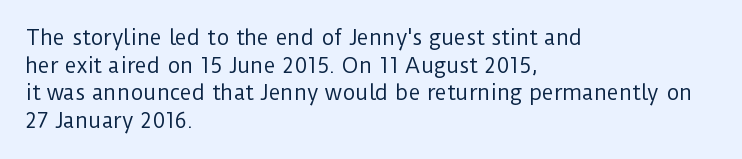
This rendering leaves character spacing at its baseline value. These lines stack with their left ends in a neat column. Reading down the column, the eye jumps a familiar distance to each next line. Stroke mass is kept to a normal reading level or below. Unlike italic type, these characters show no tilt at all. No word sits above an underline.
